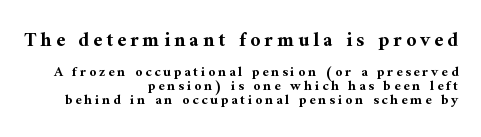
Q: Is the text bold? A: Yes.
Q: Is the text italic (slanted)? A: No, it is upright.
Q: Is the text underlined? A: No.
Q: How is the paragraph aligned? A: Right-aligned.
Q: Is the spacing between letters normal or unusually wide? A: Unusually wide.
Q: Is the spacing between lines tight, normal or loose? A: Tight.
Q: Which block of text is set in a larger size, the first (top) or the second (bottom)? A: The first (top) one.
